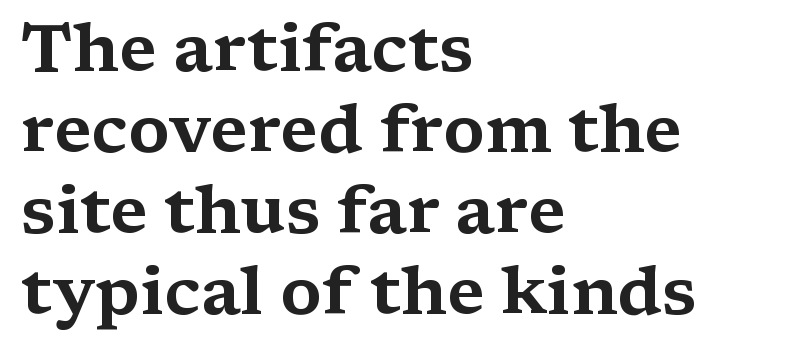
The image shows 67 px wide serif type, upright; set left-aligned, line spacing 1.21x, normal letter spacing, not underlined; medium stroke contrast and a medium x-height.
